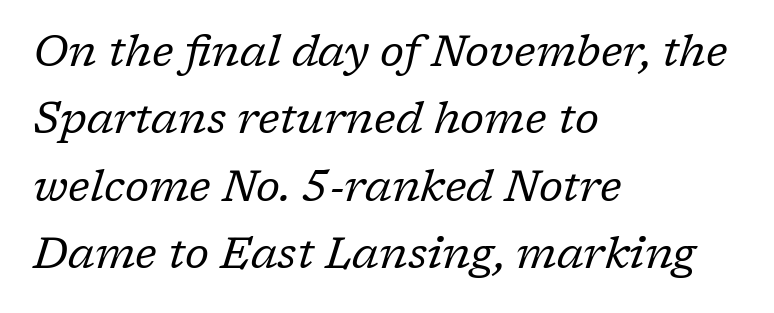
{"serif": "yes", "italic": "yes", "lean": "right", "slant_degrees": 17, "bold": "no", "weight": "regular", "width": "normal", "stroke_contrast": "low", "x_height": "medium", "monospaced": "no", "underline": "no", "align": "left", "line_spacing": "normal", "line_spacing_ratio": 1.53, "letter_spacing": "normal", "letter_spacing_em": 0.0, "glyph_px": 44}
